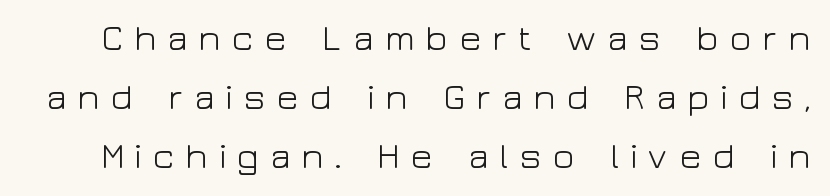
{"serif": "no", "italic": "no", "bold": "no", "weight": "light", "width": "wide", "stroke_contrast": "low", "x_height": "medium", "monospaced": "no", "underline": "no", "line_spacing": "normal", "line_spacing_ratio": 1.6, "letter_spacing": "wide", "letter_spacing_em": 0.27, "glyph_px": 37}
